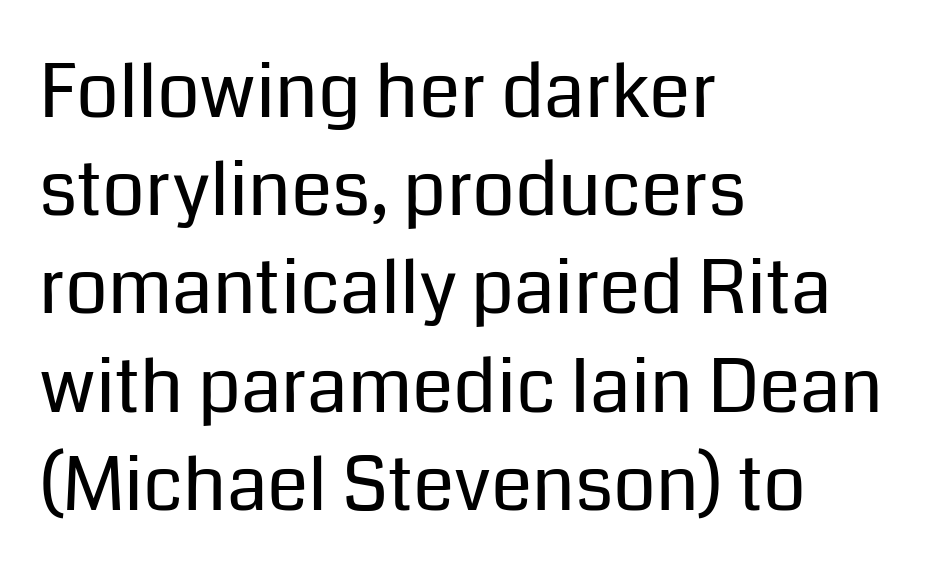
Q: Is the text bold? A: No.
Q: Is the text italic (slanted)? A: No, it is upright.
Q: Is the typeface a serif or a sans-serif typeface? A: Sans-serif.
Q: Is the text underlined? A: No.
Q: How is the paragraph aligned? A: Left-aligned.
Q: Is the spacing between letters normal or unusually wide? A: Normal.
Q: Is the spacing between lines tight, normal or loose? A: Normal.
Q: Width (condensed, normal, or wide)? A: Normal.
Q: Stroke contrast? A: Low.
Q: x-height? A: Medium.
Q: Monospaced? A: No.
